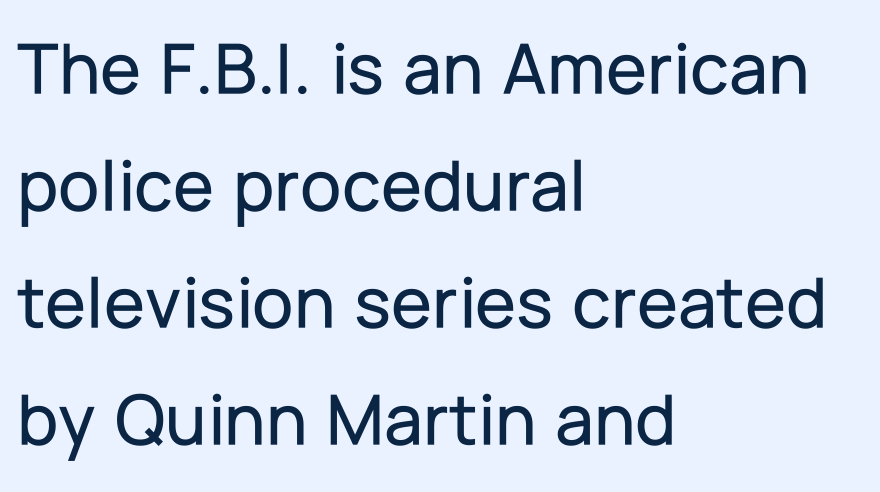
Q: Is the text italic (slanted)? A: No, it is upright.
Q: Is the typeface a serif or a sans-serif typeface? A: Sans-serif.
Q: Is the text underlined? A: No.
Q: How is the paragraph aligned? A: Left-aligned.
Q: Is the spacing between letters normal or unusually wide? A: Normal.
Q: Is the spacing between lines tight, normal or loose? A: Normal.
Q: Width (condensed, normal, or wide)? A: Normal.
Q: Stroke contrast? A: Low.
Q: x-height? A: Medium.
Q: Monospaced? A: No.
